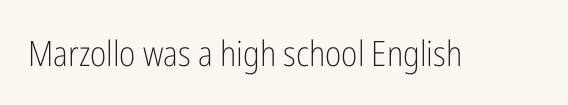
{"serif": "no", "italic": "no", "bold": "no", "weight": "light", "width": "condensed", "stroke_contrast": "low", "x_height": "medium", "monospaced": "no", "underline": "no", "letter_spacing": "normal", "letter_spacing_em": 0.0, "glyph_px": 35}
